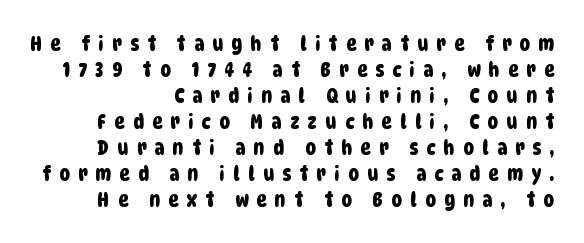
The image shows 21 px text type; set right-aligned, line spacing 1.24x, unusually wide letter spacing (+0.4 em), not underlined.
